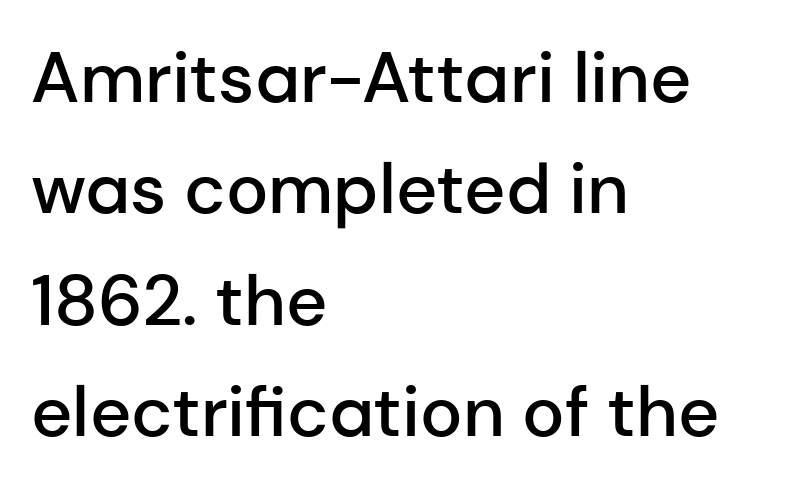
The image shows 71 px semibold sans-serif type, upright; set left-aligned, normal line spacing (1.57x), normal letter spacing, not underlined; low stroke contrast and a medium x-height.
